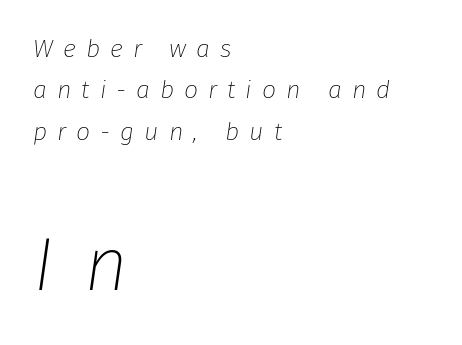
{"italic": "yes", "lean": "right", "slant_degrees": 8, "bold": "no", "weight": "thin", "width": "normal", "stroke_contrast": "low", "x_height": "medium", "monospaced": "no", "underline": "no", "align": "left", "line_spacing": "normal", "line_spacing_ratio": 1.66, "letter_spacing": "wide", "letter_spacing_em": 0.4, "larger_block": "second", "size_ratio": 3.04, "glyph_px": 76}
